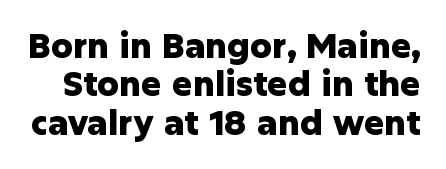
Does the lettering tilt? It doesn't — this is upright. Descenders hang freely into open space. Characters follow at the spacing the type designer built in. No feet cap the strokes, marking this as sans-serif type. This sample has the flowing, uneven cadence of proportional lettering.
